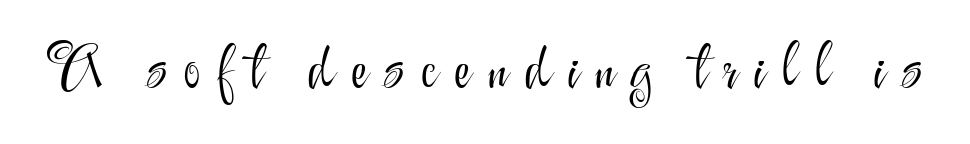
Students, note that the glyphs here are deliberately spaced far apart. The font is comparable to plain body text, perhaps lighter. The strip under each line holds only bare page. I'd call this a sans setting — the letters go barefoot. You could not count columns in this text — the font is proportionally spaced.
